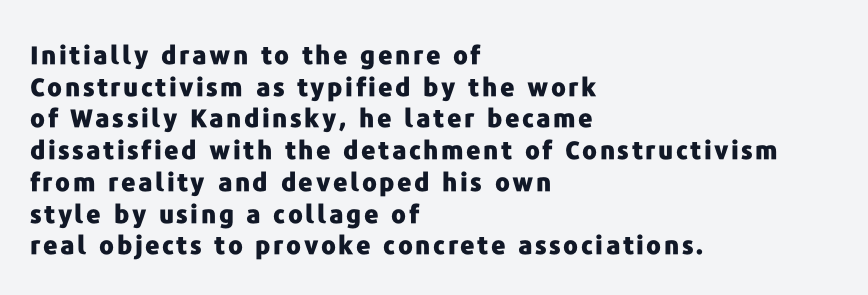
The compositor pushed each line to the left boundary. Quick note: interline space is typical. Is the type bold? Yes — the strokes are clearly thick and heavy. Does the lettering tilt? It doesn't — this is upright.
